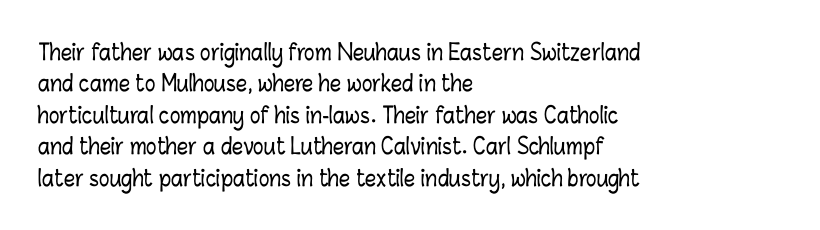
The image shows 22 px text type, upright; set left-aligned, normal line spacing (1.43x), normal letter spacing, not underlined.
